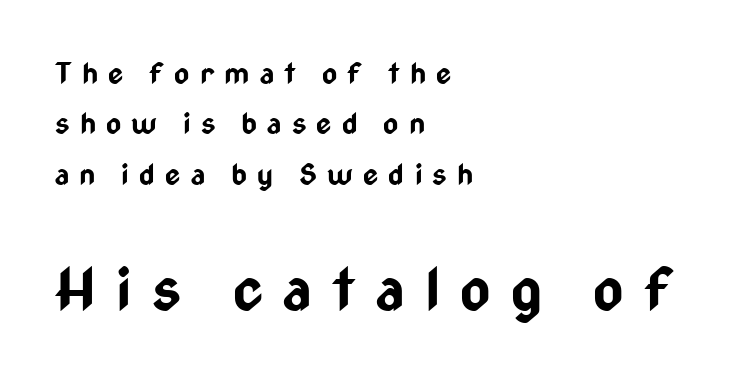
The image shows 58 px bold, condensed sans-serif type, upright; set left-aligned, line spacing 1.74x, unusually wide letter spacing (+0.35 em), not underlined; the second (bottom) block is 2.0x larger; low stroke contrast and a medium x-height.
